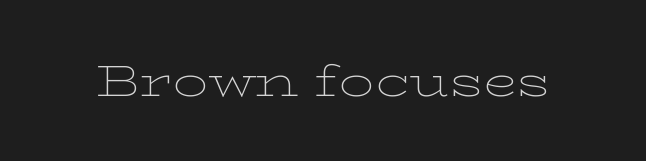
The horizontal fit of the characters is conventional and even. Notice how the stems are strictly vertical — no italics here. I'd call this a serif setting — the letters wear small feet. Anything drawn beneath the words? Only blank space. Stroke thickness stays within the range of a standard reading face or lighter.
